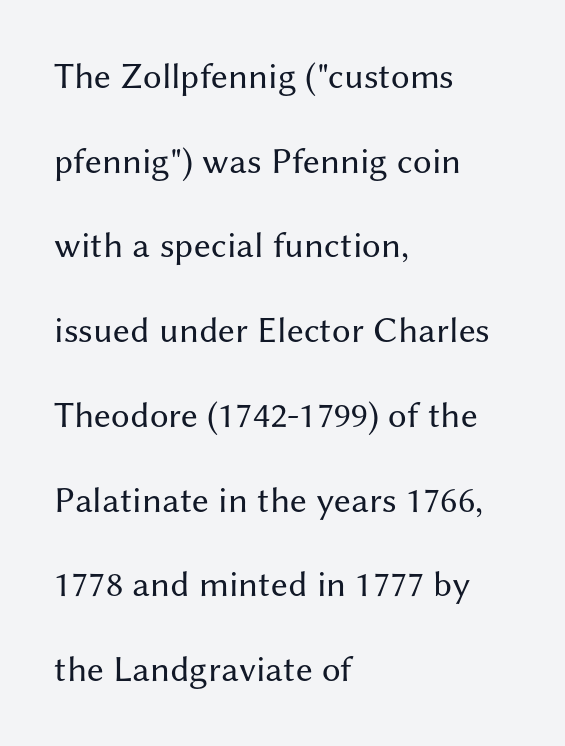
Q: Is the text bold? A: No.
Q: Is the text italic (slanted)? A: No, it is upright.
Q: Is the typeface a serif or a sans-serif typeface? A: Sans-serif.
Q: Is the text underlined? A: No.
Q: How is the paragraph aligned? A: Left-aligned.
Q: Is the spacing between letters normal or unusually wide? A: Normal.
Q: Is the spacing between lines tight, normal or loose? A: Loose.
Q: Width (condensed, normal, or wide)? A: Normal.
Q: Stroke contrast? A: Medium.
Q: x-height? A: Medium.
Q: Monospaced? A: No.
